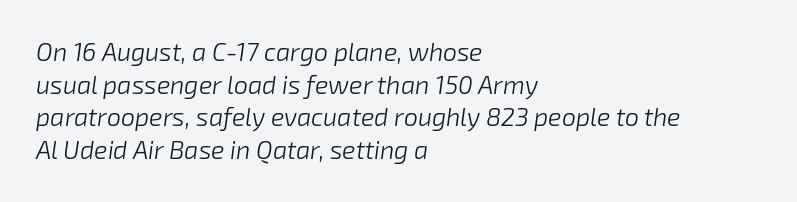
{"italic": "yes", "lean": "right", "slant_degrees": 8, "bold": "no", "underline": "no", "align": "left", "line_spacing": "normal", "line_spacing_ratio": 1.31, "letter_spacing": "normal", "letter_spacing_em": 0.0, "glyph_px": 25}
